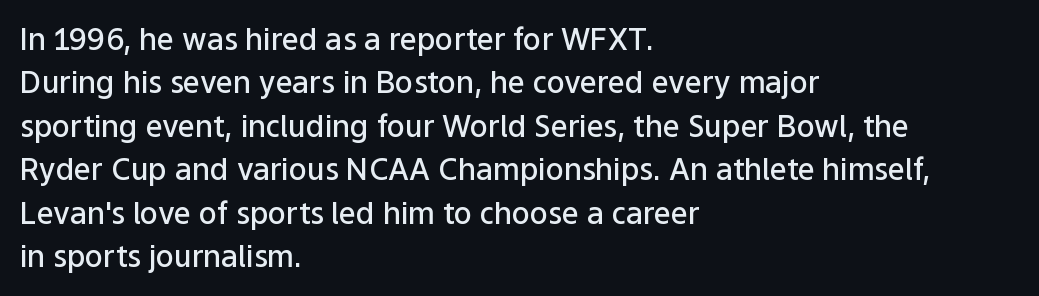
Words float on clear page, feet unadorned. The ragged edge is on the right, which tells us the setting is flush left. The glyphs have the mass of a demibold cut, below bold. The space between consecutive lines is moderate. You could not count columns in this text — the font is proportionally spaced. A sans-serif font was chosen for this passage.
